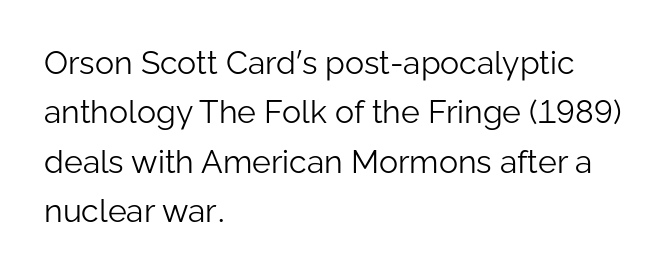
The rendering shows plain stroke endings on the letterforms — a sans-serif design. Stem width sits at or under what a default text font uses. Line spacing here is normal. Nobody drew a line under any word here. Tracking here is standard; glyphs follow each other at the usual distance. Note the varied advance widths — an 'i' is clearly narrower than an 'm'.
